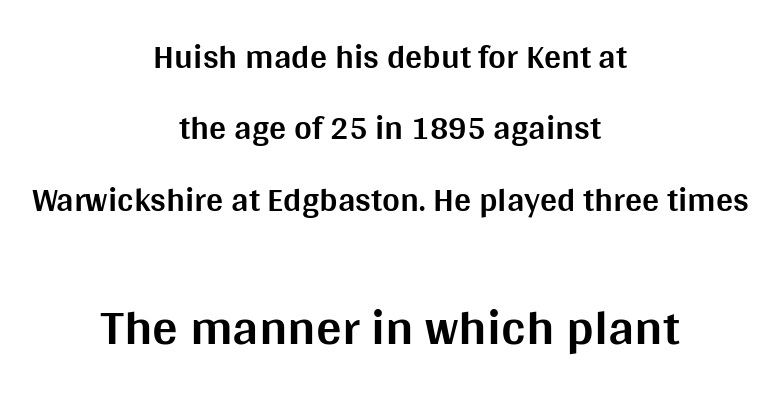
{"serif": "no", "italic": "no", "bold": "yes", "weight": "bold", "width": "normal", "stroke_contrast": "medium", "x_height": "large", "monospaced": "no", "underline": "no", "align": "center", "line_spacing": "loose", "line_spacing_ratio": 2.1, "letter_spacing": "normal", "letter_spacing_em": 0.0, "larger_block": "second", "size_ratio": 1.5, "glyph_px": 51}
